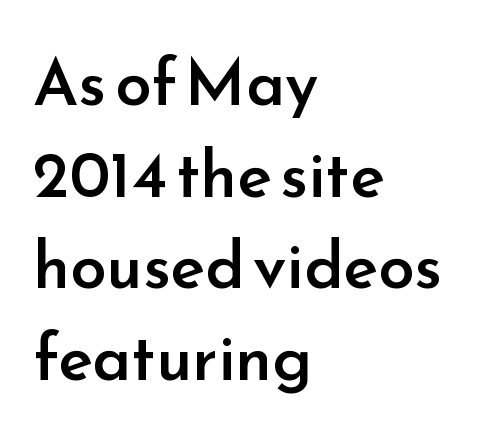
Q: Is the text bold? A: Semi-bold.
Q: Is the text italic (slanted)? A: No, it is upright.
Q: Is the typeface a serif or a sans-serif typeface? A: Sans-serif.
Q: Is the text underlined? A: No.
Q: How is the paragraph aligned? A: Left-aligned.
Q: Is the spacing between letters normal or unusually wide? A: Normal.
Q: Is the spacing between lines tight, normal or loose? A: Normal.
Q: Width (condensed, normal, or wide)? A: Normal.
Q: Stroke contrast? A: Low.
Q: x-height? A: Small.
Q: Monospaced? A: No.
